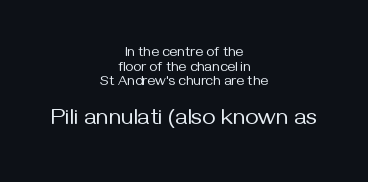
Q: Is the text bold? A: No.
Q: Is the text italic (slanted)? A: No, it is upright.
Q: Is the text underlined? A: No.
Q: How is the paragraph aligned? A: Centered.
Q: Is the spacing between letters normal or unusually wide? A: Normal.
Q: Is the spacing between lines tight, normal or loose? A: Tight.
Q: Which block of text is set in a larger size, the first (top) or the second (bottom)? A: The second (bottom) one.
